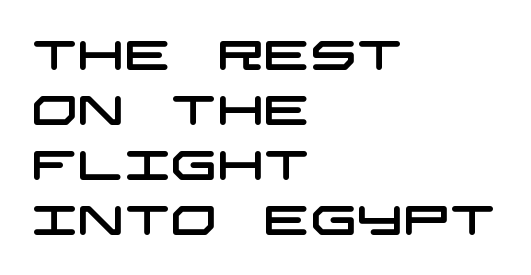
{"serif": "no", "width": "wide", "stroke_contrast": "low", "x_height": "large", "underline": "no", "align": "left", "line_spacing": "normal", "line_spacing_ratio": 1.34, "letter_spacing": "normal", "letter_spacing_em": 0.0, "glyph_px": 41}
